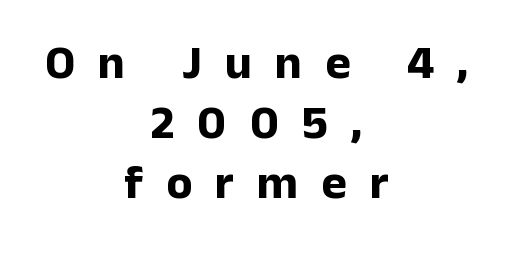
The image shows 48 px bold sans-serif type, upright; set centered, normal line spacing (1.25x), unusually wide letter spacing (+0.48 em), not underlined; low stroke contrast and a medium x-height.
